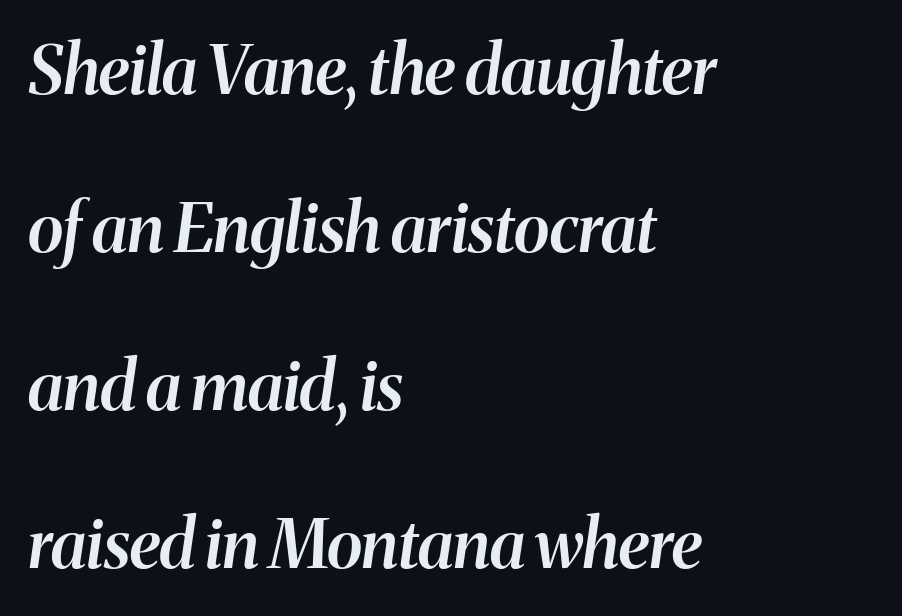
The image shows 67 px semibold type, italic (leaning right); set left-aligned, loose line spacing (2.36x), normal letter spacing, not underlined; medium stroke contrast and a medium x-height.
